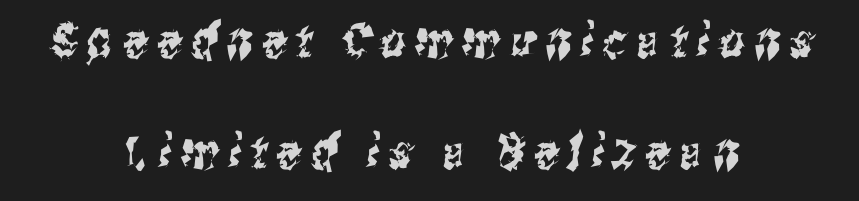
{"serif": "no", "width": "condensed", "stroke_contrast": "medium", "x_height": "medium", "monospaced": "no", "underline": "no", "align": "center", "line_spacing": "loose", "line_spacing_ratio": 2.31, "letter_spacing": "wide", "letter_spacing_em": 0.21, "glyph_px": 48}
